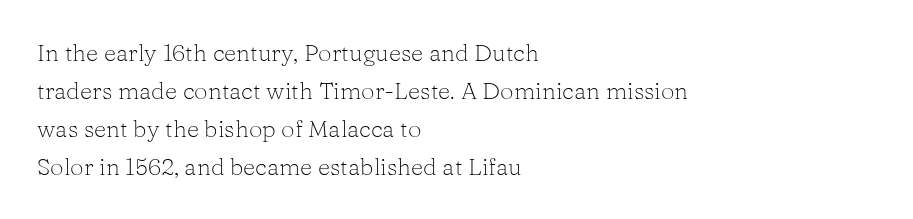
{"italic": "no", "bold": "no", "underline": "no", "align": "left", "line_spacing": "normal", "line_spacing_ratio": 1.58, "letter_spacing": "normal", "letter_spacing_em": 0.0, "glyph_px": 24}
